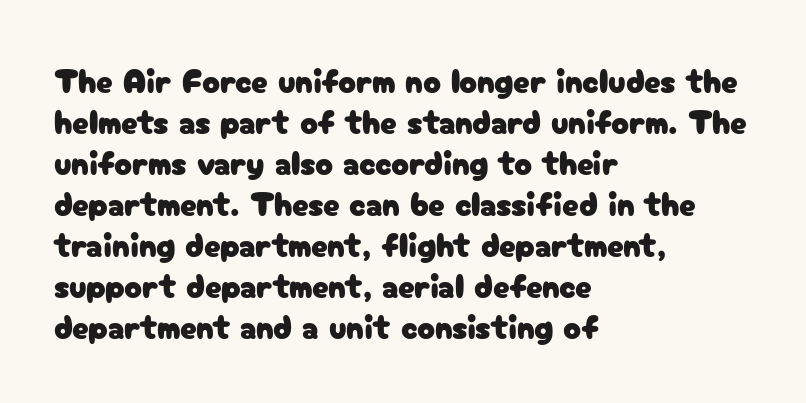
{"serif": "no", "italic": "no", "width": "normal", "stroke_contrast": "low", "x_height": "medium", "monospaced": "no", "underline": "no", "align": "left", "line_spacing_ratio": 1.24, "letter_spacing": "normal", "letter_spacing_em": 0.0, "glyph_px": 33}
